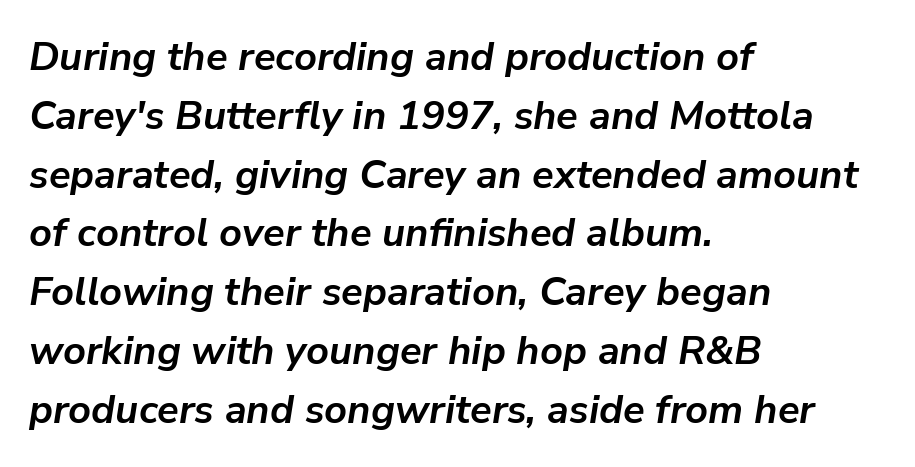
{"italic": "yes", "lean": "right", "slant_degrees": 9, "bold": "yes", "weight": "semibold", "width": "normal", "stroke_contrast": "low", "x_height": "medium", "monospaced": "no", "underline": "no", "align": "left", "line_spacing": "normal", "line_spacing_ratio": 1.47, "letter_spacing": "normal", "letter_spacing_em": 0.0, "glyph_px": 40}
